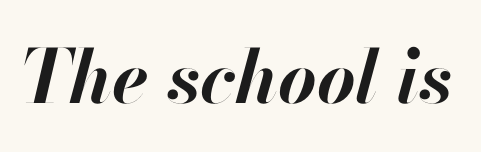
Q: Is the text bold? A: Yes.
Q: Is the text italic (slanted)? A: Yes, it leans right by about 13 degrees.
Q: Is the text underlined? A: No.
Q: Is the spacing between letters normal or unusually wide? A: Normal.
Q: Width (condensed, normal, or wide)? A: Normal.
Q: Stroke contrast? A: High.
Q: x-height? A: Small.
Q: Monospaced? A: No.
